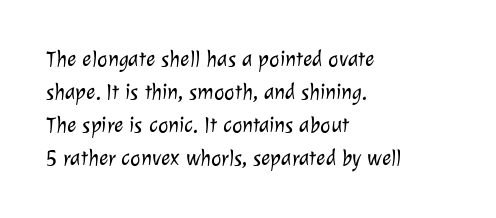
Students, note that the glyphs here touch the page at normal intervals. The lines are quadded left. Weight: not bold — regular or lighter. Vertically, the passage feels balanced, rows spaced as you'd expect. The baseline area is clear.
